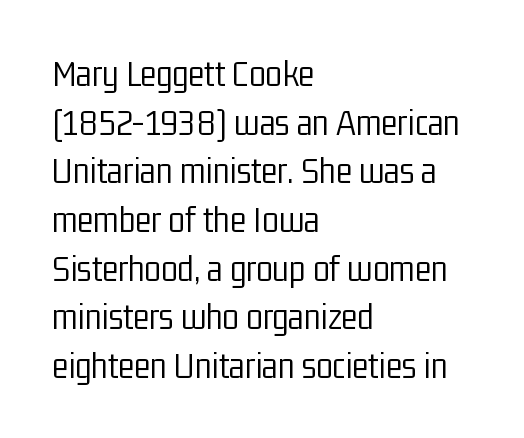
Q: Is the text bold? A: No.
Q: Is the text italic (slanted)? A: No, it is upright.
Q: Is the typeface a serif or a sans-serif typeface? A: Sans-serif.
Q: Is the text underlined? A: No.
Q: How is the paragraph aligned? A: Left-aligned.
Q: Is the spacing between letters normal or unusually wide? A: Normal.
Q: Is the spacing between lines tight, normal or loose? A: Normal.
Q: Width (condensed, normal, or wide)? A: Condensed.
Q: Stroke contrast? A: Low.
Q: x-height? A: Medium.
Q: Monospaced? A: No.
